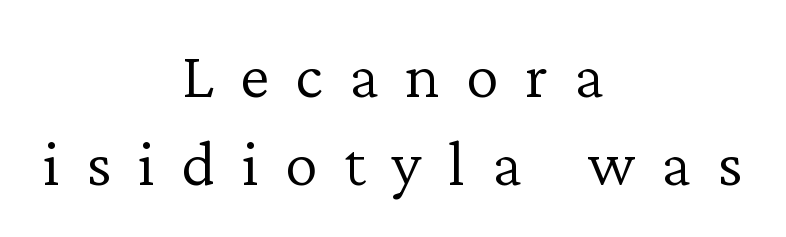
Q: Is the text bold? A: No.
Q: Is the text italic (slanted)? A: No, it is upright.
Q: Is the typeface a serif or a sans-serif typeface? A: Serif.
Q: Is the text underlined? A: No.
Q: How is the paragraph aligned? A: Centered.
Q: Is the spacing between letters normal or unusually wide? A: Unusually wide.
Q: Is the spacing between lines tight, normal or loose? A: Normal.
Q: Width (condensed, normal, or wide)? A: Normal.
Q: Stroke contrast? A: Low.
Q: x-height? A: Medium.
Q: Monospaced? A: No.
